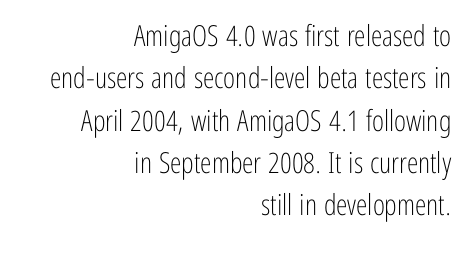
The axis of the letterforms is exactly vertical. These lines are rendered in a variable-pitch font. This sample is right-justified, so line beginnings fall wherever the words allow. The font is comparable to plain body text, perhaps lighter.
